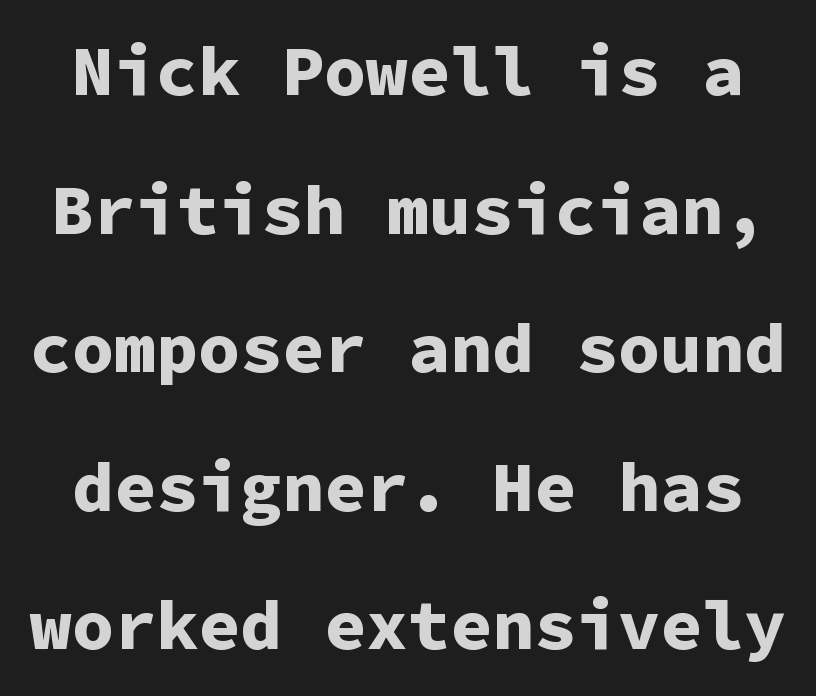
The letters march in equal steps, a hallmark of fixed-pitch type. Unlike a traditional serif, this face leaves its strokes unadorned. Ordinary non-slanted type is in use. In terms of leading, this rendering errs on the spacious side.
